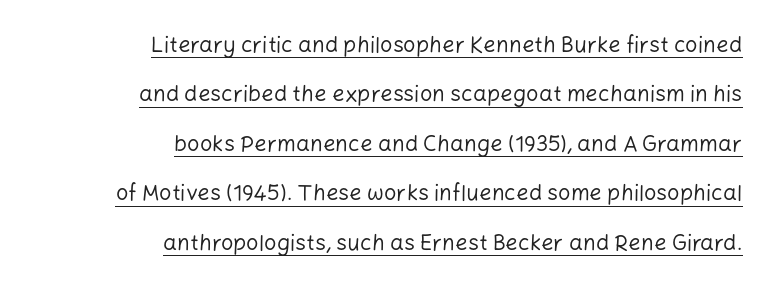
Q: Is the text bold? A: No.
Q: Is the text italic (slanted)? A: No, it is upright.
Q: Is the text underlined? A: Yes.
Q: How is the paragraph aligned? A: Right-aligned.
Q: Is the spacing between letters normal or unusually wide? A: Normal.
Q: Is the spacing between lines tight, normal or loose? A: Loose.
